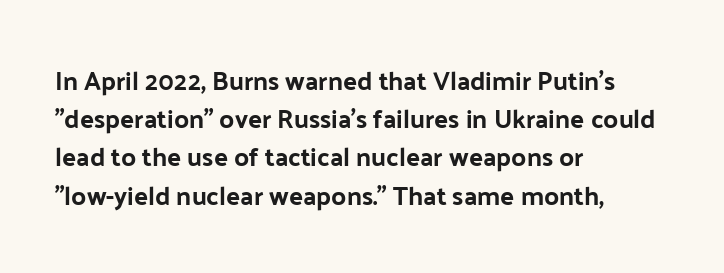
Q: Is the text italic (slanted)? A: No, it is upright.
Q: Is the text underlined? A: No.
Q: How is the paragraph aligned? A: Left-aligned.
Q: Is the spacing between letters normal or unusually wide? A: Normal.
Q: Is the spacing between lines tight, normal or loose? A: Normal.
